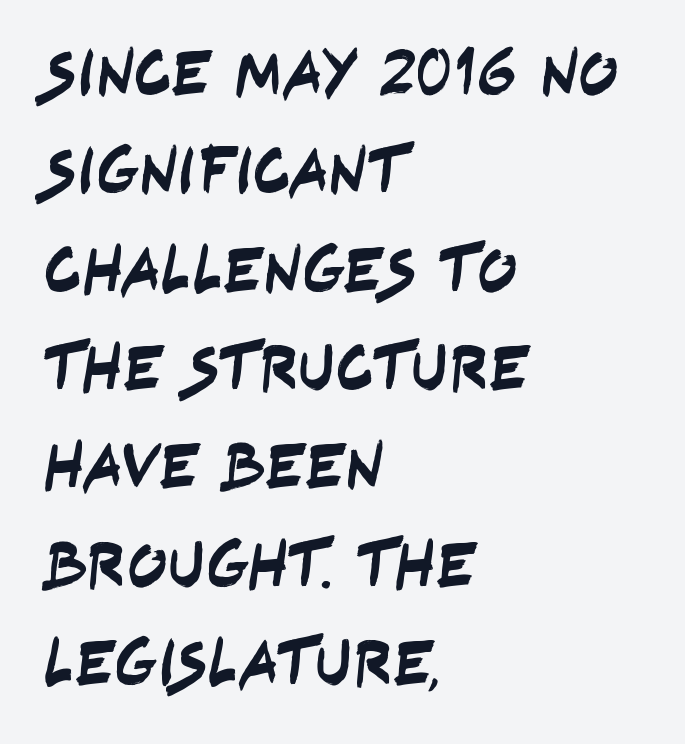
Alignment: flush left. The words here are not underlined. The horizontal fit of the characters is conventional and even. Proportional: the letters do not fall into vertical columns. Nope, no serifs anywhere on these letters. A normal amount of white space separates one row of letters from the next.
